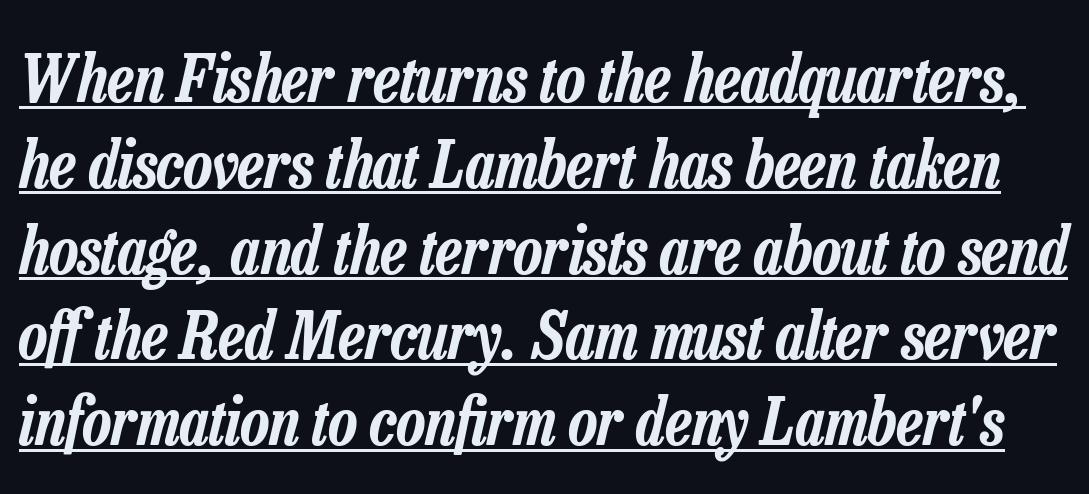
{"italic": "yes", "lean": "right", "slant_degrees": 13, "width": "condensed", "stroke_contrast": "low", "x_height": "medium", "monospaced": "no", "underline": "yes", "line_spacing": "normal", "line_spacing_ratio": 1.3, "letter_spacing": "normal", "letter_spacing_em": 0.0, "glyph_px": 66}
